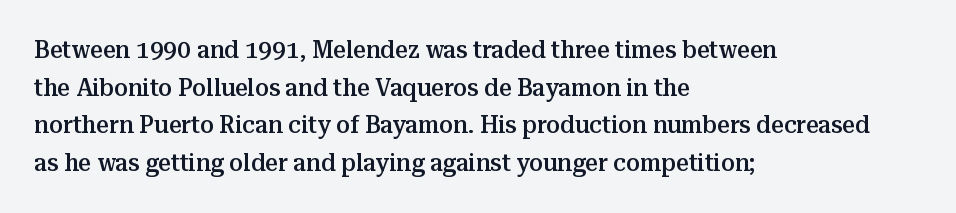
The foot of each line stays bare and open. Horizontal bands of white between lines are of average thickness. A fair bit of extra ink — the face is semibold, not bold. Where is the straight margin? On the left.
